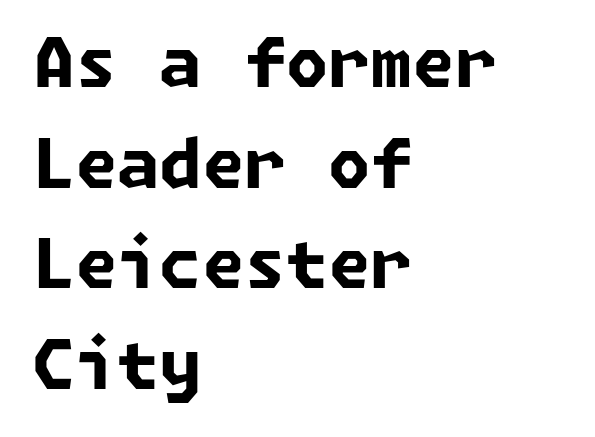
The image shows 68 px bold sans-serif type; set left-aligned, normal line spacing (1.48x), normal letter spacing, not underlined; low stroke contrast and a medium x-height.
